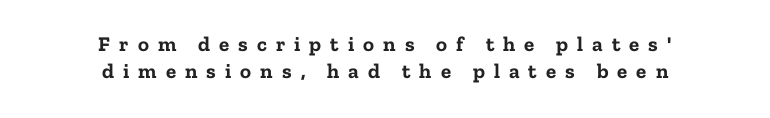
The image shows 21 px bold type, upright; set centered, normal line spacing (1.3x), unusually wide letter spacing (+0.43 em), not underlined.
